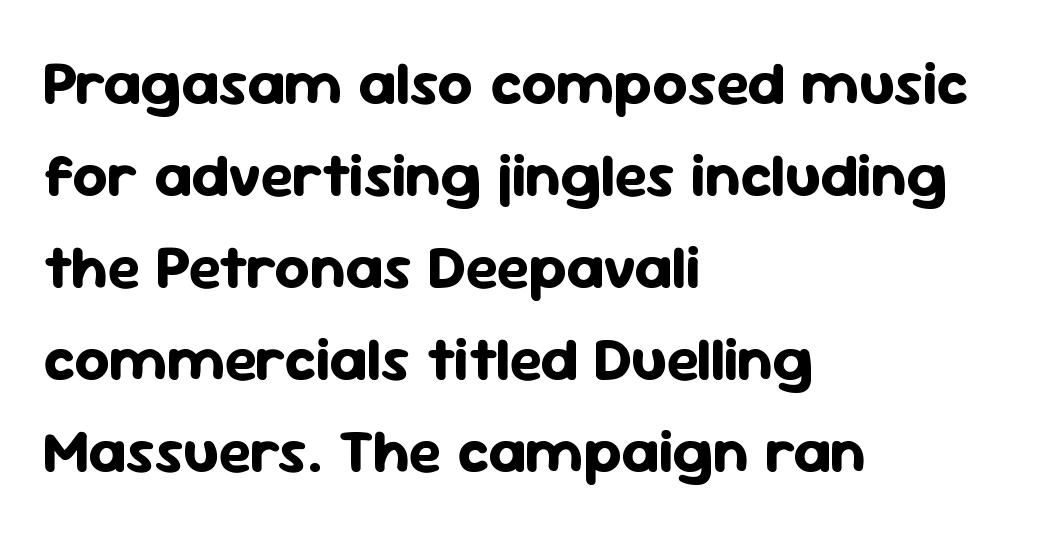
Q: Is the text bold? A: Yes.
Q: Is the text italic (slanted)? A: No, it is upright.
Q: Is the typeface a serif or a sans-serif typeface? A: Sans-serif.
Q: Is the text underlined? A: No.
Q: How is the paragraph aligned? A: Left-aligned.
Q: Is the spacing between letters normal or unusually wide? A: Normal.
Q: Is the spacing between lines tight, normal or loose? A: Normal.
Q: Width (condensed, normal, or wide)? A: Normal.
Q: Stroke contrast? A: Low.
Q: x-height? A: Medium.
Q: Monospaced? A: No.
